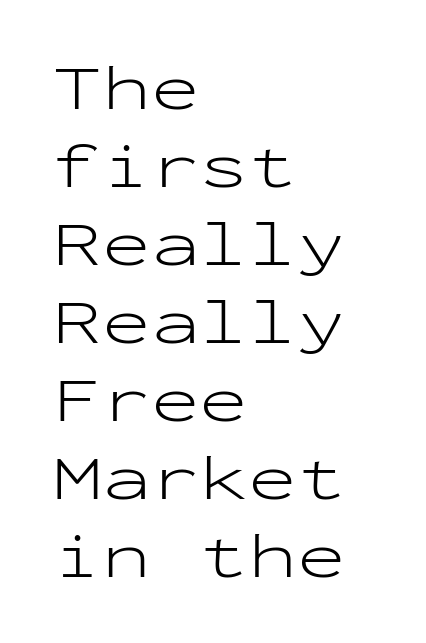
{"serif": "no", "italic": "no", "bold": "no", "weight": "light", "width": "wide", "stroke_contrast": "low", "x_height": "medium", "monospaced": "yes", "underline": "no", "align": "left", "line_spacing_ratio": 1.2, "letter_spacing": "normal", "letter_spacing_em": 0.0, "glyph_px": 65}
